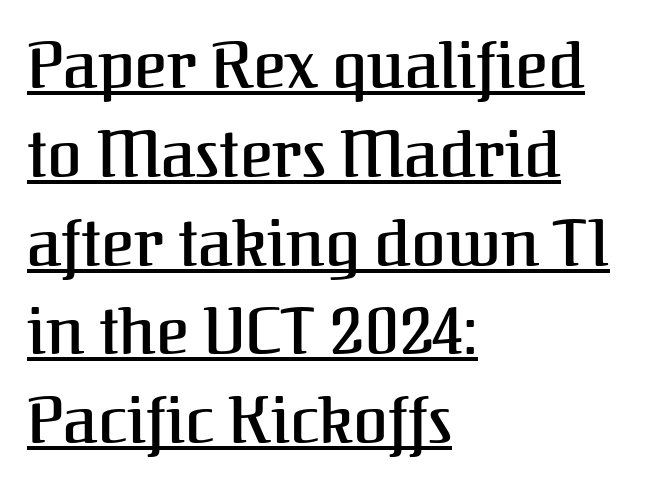
Q: Is the text italic (slanted)? A: No, it is upright.
Q: Is the typeface a serif or a sans-serif typeface? A: Serif.
Q: Is the text underlined? A: Yes.
Q: How is the paragraph aligned? A: Left-aligned.
Q: Is the spacing between letters normal or unusually wide? A: Normal.
Q: Is the spacing between lines tight, normal or loose? A: Normal.
Q: Width (condensed, normal, or wide)? A: Normal.
Q: Stroke contrast? A: Medium.
Q: x-height? A: Medium.
Q: Monospaced? A: No.
